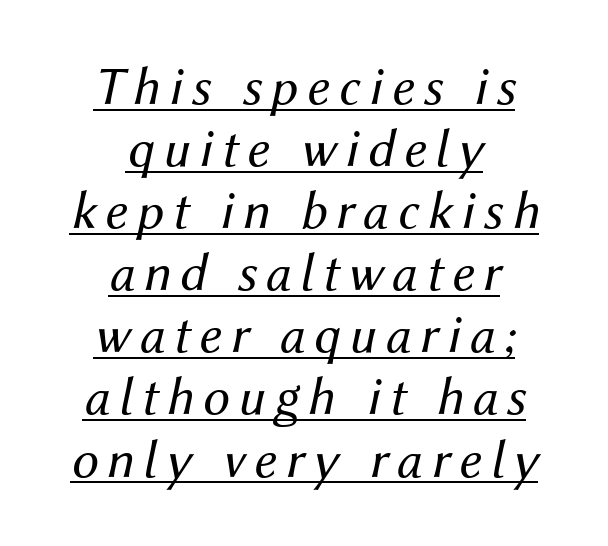
Q: Is the text bold? A: No.
Q: Is the text italic (slanted)? A: Yes, it leans right by about 12 degrees.
Q: Is the text underlined? A: Yes.
Q: How is the paragraph aligned? A: Centered.
Q: Is the spacing between lines tight, normal or loose? A: Tight.
Q: Width (condensed, normal, or wide)? A: Normal.
Q: Stroke contrast? A: Medium.
Q: x-height? A: Medium.
Q: Monospaced? A: No.
